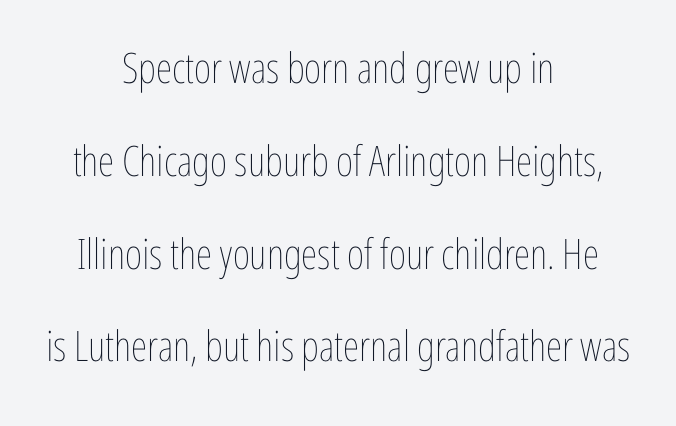
The strip under each line holds only bare page. The rendering positions every line midway between the sides. The face looks like a standard text weight, possibly lighter. Quick note: not italic, upright. The rendering uses natural spacing where letterforms have individual widths. These lines stand farther apart than default settings would place them.
